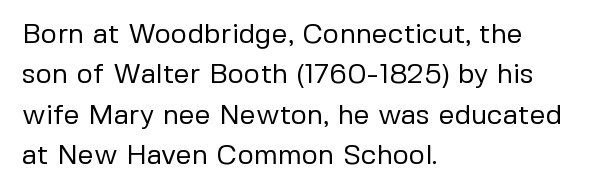
{"serif": "no", "italic": "no", "bold": "no", "weight": "regular", "width": "normal", "stroke_contrast": "low", "x_height": "medium", "monospaced": "no", "underline": "no", "align": "left", "line_spacing": "normal", "line_spacing_ratio": 1.44, "letter_spacing": "normal", "letter_spacing_em": 0.0, "glyph_px": 28}
